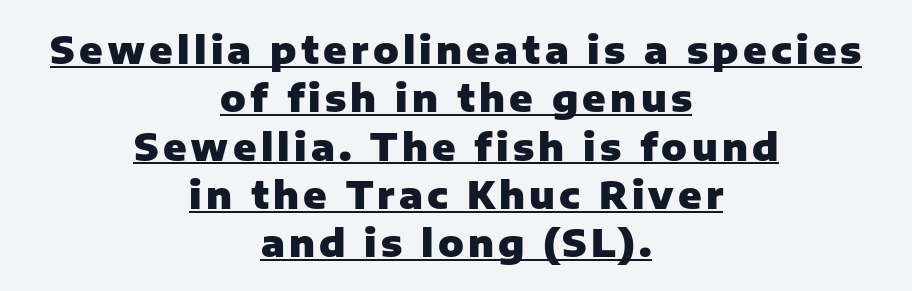
{"serif": "no", "italic": "no", "bold": "yes", "weight": "heavy", "width": "normal", "stroke_contrast": "low", "x_height": "medium", "monospaced": "no", "underline": "yes", "align": "center", "line_spacing": "normal", "line_spacing_ratio": 1.27, "glyph_px": 38}
